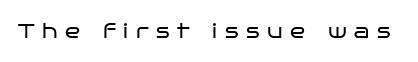
The image shows 20 px text type, upright; set unusually wide letter spacing (+0.38 em), not underlined.
